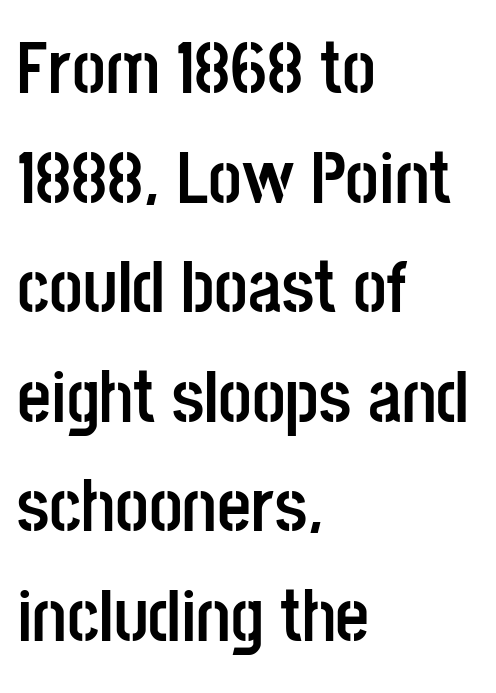
{"serif": "no", "italic": "no", "bold": "yes", "weight": "semibold", "width": "condensed", "stroke_contrast": "low", "x_height": "large", "monospaced": "no", "underline": "no", "align": "left", "line_spacing": "normal", "line_spacing_ratio": 1.48, "letter_spacing": "normal", "letter_spacing_em": 0.0, "glyph_px": 74}
